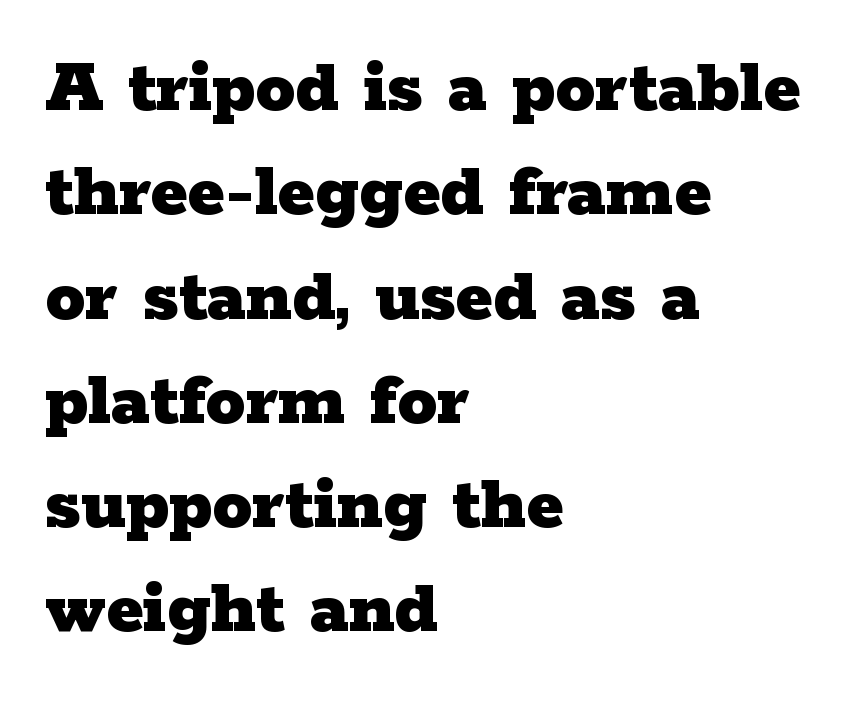
Q: Is the text bold? A: Yes.
Q: Is the text italic (slanted)? A: No, it is upright.
Q: Is the typeface a serif or a sans-serif typeface? A: Serif.
Q: Is the text underlined? A: No.
Q: How is the paragraph aligned? A: Left-aligned.
Q: Is the spacing between letters normal or unusually wide? A: Normal.
Q: Is the spacing between lines tight, normal or loose? A: Normal.
Q: Width (condensed, normal, or wide)? A: Wide.
Q: Stroke contrast? A: Low.
Q: x-height? A: Medium.
Q: Monospaced? A: No.
